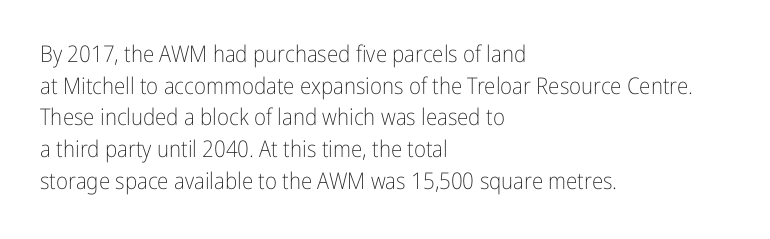
Q: Is the text bold? A: No.
Q: Is the text italic (slanted)? A: No, it is upright.
Q: Is the text underlined? A: No.
Q: How is the paragraph aligned? A: Left-aligned.
Q: Is the spacing between letters normal or unusually wide? A: Normal.
Q: Is the spacing between lines tight, normal or loose? A: Normal.
